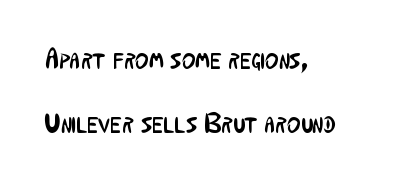
The image shows 29 px regular-weight, condensed sans-serif type, upright; set left-aligned, loose line spacing (2.22x), normal letter spacing, not underlined; low stroke contrast and a medium x-height.
